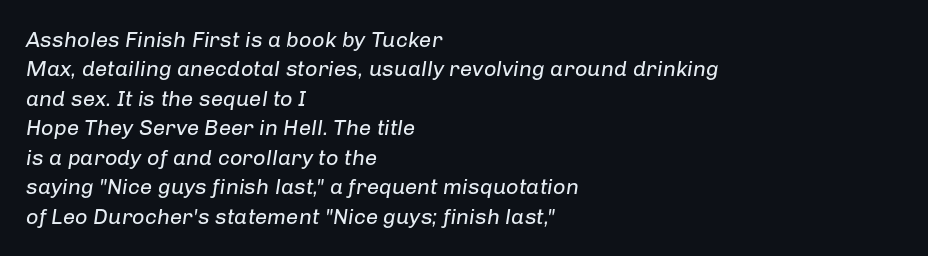
The image shows 22 px text type, italic (leaning right); set left-aligned, normal line spacing (1.34x), normal letter spacing, not underlined.
